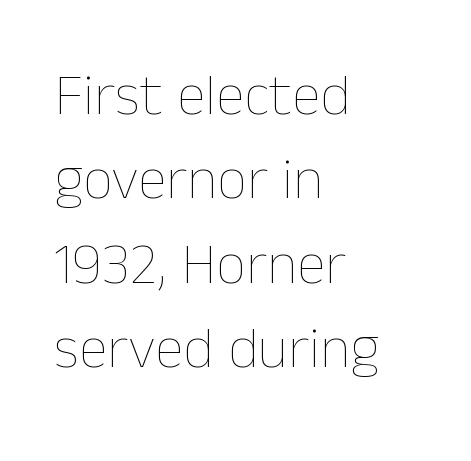
{"italic": "no", "bold": "no", "weight": "thin", "width": "normal", "stroke_contrast": "low", "x_height": "medium", "monospaced": "no", "underline": "no", "align": "left", "line_spacing": "normal", "line_spacing_ratio": 1.43, "letter_spacing": "normal", "letter_spacing_em": 0.0, "glyph_px": 59}
